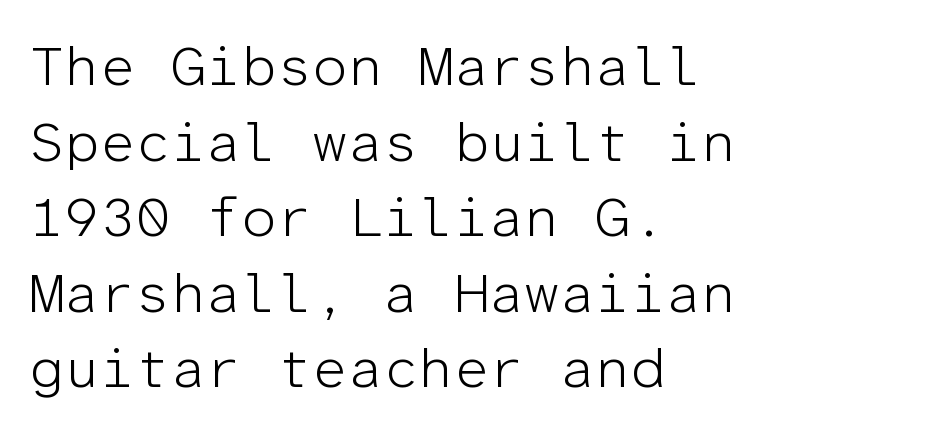
Q: Is the text bold? A: No.
Q: Is the text italic (slanted)? A: No, it is upright.
Q: Is the typeface a serif or a sans-serif typeface? A: Sans-serif.
Q: Is the text underlined? A: No.
Q: How is the paragraph aligned? A: Left-aligned.
Q: Is the spacing between letters normal or unusually wide? A: Normal.
Q: Is the spacing between lines tight, normal or loose? A: Normal.
Q: Width (condensed, normal, or wide)? A: Normal.
Q: Stroke contrast? A: Low.
Q: x-height? A: Medium.
Q: Monospaced? A: Yes.
